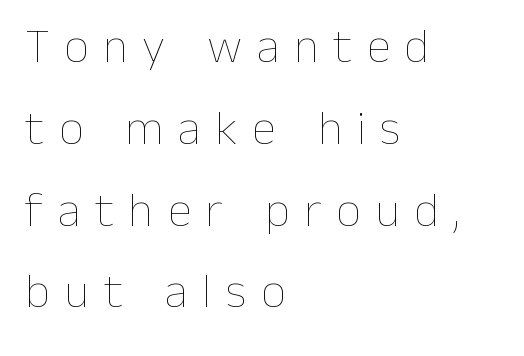
Inter-character spacing is expanded well beyond the font's built-in metrics. No chunkiness to these letters — they're not bold. Nobody drew a line under any word here. Normally led — the rows are evenly, conventionally spaced. These lines are rendered in a variable-pitch font. The lines are quadded left.
